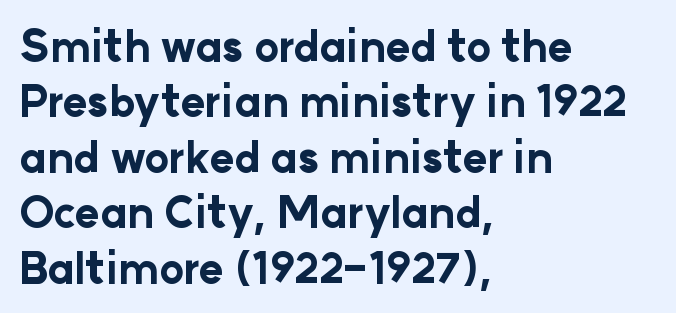
Q: Is the text bold? A: Yes.
Q: Is the text italic (slanted)? A: No, it is upright.
Q: Is the typeface a serif or a sans-serif typeface? A: Sans-serif.
Q: Is the text underlined? A: No.
Q: How is the paragraph aligned? A: Left-aligned.
Q: Is the spacing between letters normal or unusually wide? A: Normal.
Q: Is the spacing between lines tight, normal or loose? A: Normal.
Q: Width (condensed, normal, or wide)? A: Normal.
Q: Stroke contrast? A: Low.
Q: x-height? A: Medium.
Q: Monospaced? A: No.
